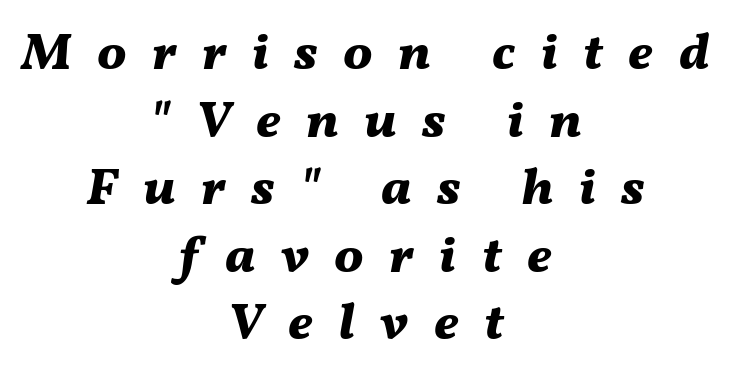
The specimen omits any rule beneath the text block's lines. This is heavy type, rendered in bold. The leading is moderate, giving the passage an even texture. Is the block centered? Yes — each line is placed symmetrically about the middle. Tracking value appears strongly positive — letters spread wide.
